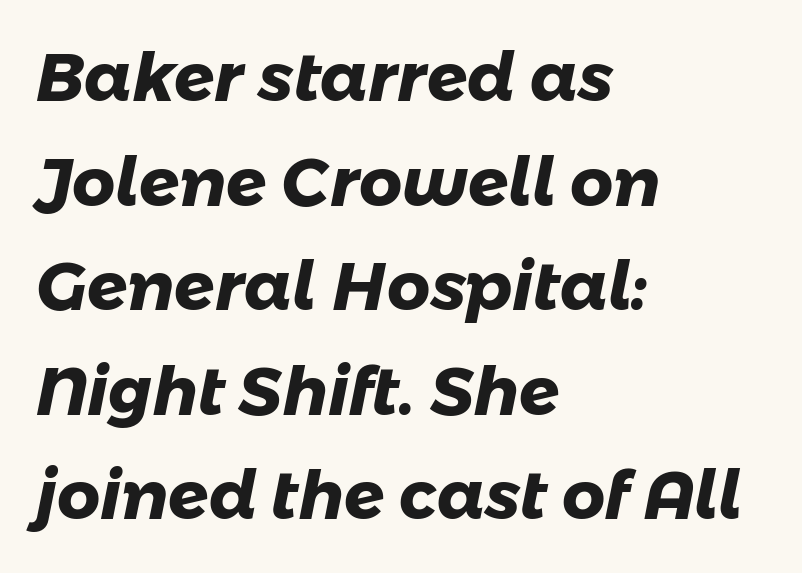
The image shows 67 px heavy sans-serif type; set left-aligned, normal line spacing (1.56x), normal letter spacing, not underlined; low stroke contrast and a medium x-height.
